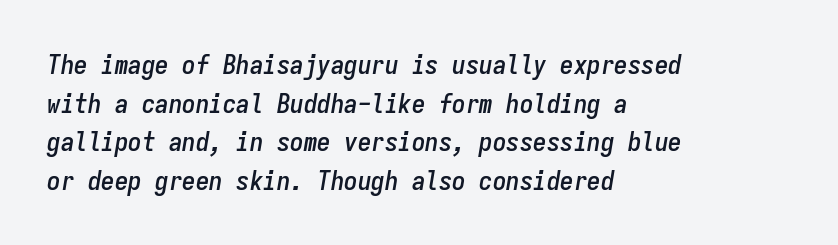
{"italic": "yes", "lean": "right", "slant_degrees": 9, "underline": "no", "align": "left", "line_spacing": "normal", "line_spacing_ratio": 1.43, "letter_spacing": "normal", "letter_spacing_em": 0.0, "glyph_px": 27}
